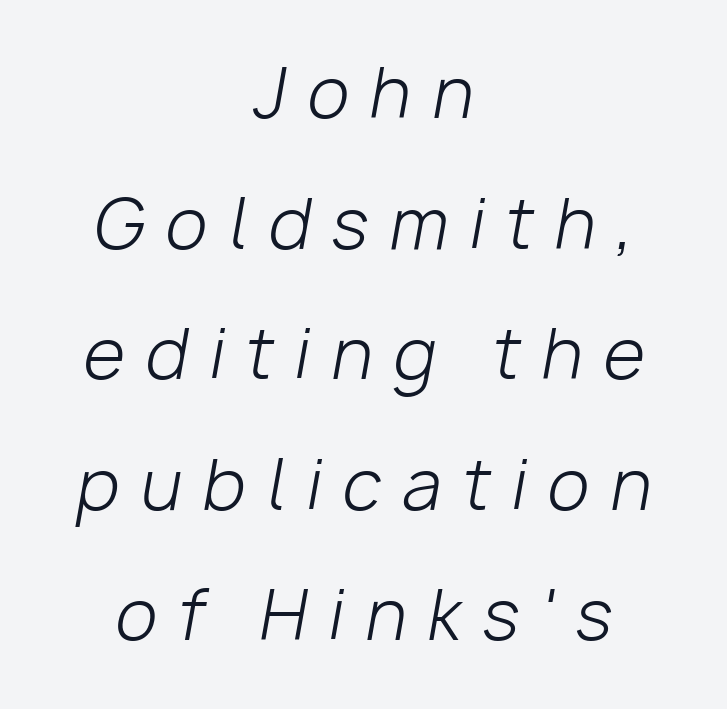
Honestly, the letter spacing is so wide it's the main thing you notice. Visually the block forms a symmetrical silhouette, jagged on both flanks. No heavy texture on the line: the type isn't bold. Italic: yes, the glyphs are oblique.
